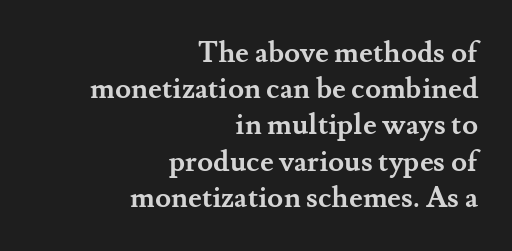
{"serif": "yes", "italic": "no", "bold": "yes", "weight": "semibold", "width": "normal", "stroke_contrast": "medium", "x_height": "small", "monospaced": "no", "underline": "no", "align": "right", "line_spacing": "normal", "line_spacing_ratio": 1.25, "letter_spacing": "normal", "letter_spacing_em": 0.0, "glyph_px": 29}
